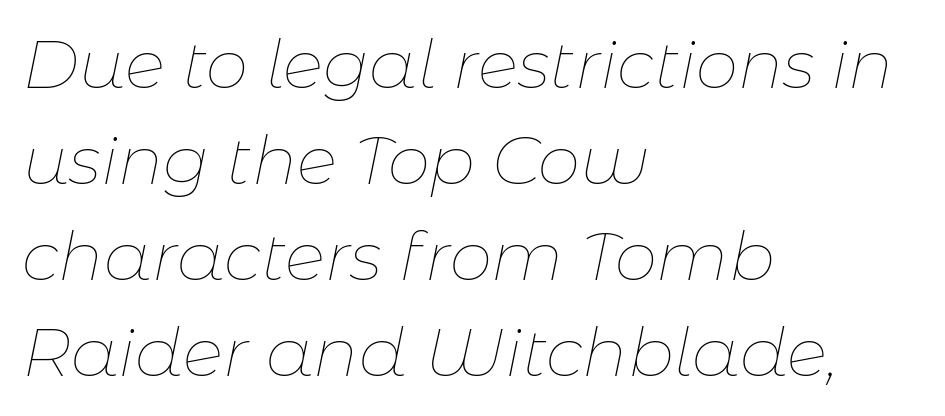
{"italic": "yes", "lean": "right", "slant_degrees": 11, "bold": "no", "weight": "thin", "width": "normal", "stroke_contrast": "low", "x_height": "medium", "monospaced": "no", "underline": "no", "align": "left", "line_spacing": "normal", "line_spacing_ratio": 1.41, "letter_spacing": "normal", "letter_spacing_em": 0.0, "glyph_px": 68}
